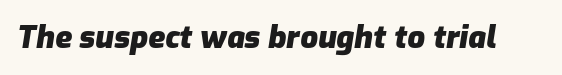
Q: Is the text bold? A: Yes.
Q: Is the text italic (slanted)? A: Yes, it leans right by about 9 degrees.
Q: Is the text underlined? A: No.
Q: Is the spacing between letters normal or unusually wide? A: Normal.
Q: Width (condensed, normal, or wide)? A: Normal.
Q: Stroke contrast? A: Low.
Q: x-height? A: Medium.
Q: Monospaced? A: No.
